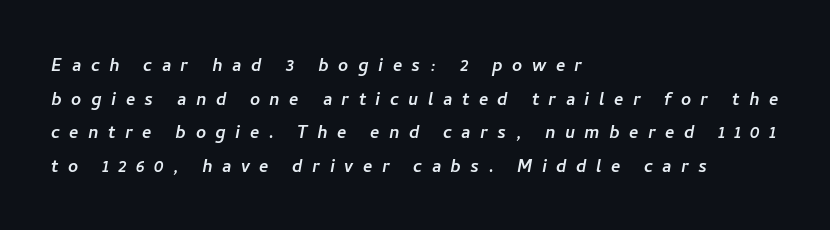
{"underline": "no", "align": "left", "line_spacing": "normal", "line_spacing_ratio": 1.53, "letter_spacing": "wide", "letter_spacing_em": 0.43, "glyph_px": 22}
